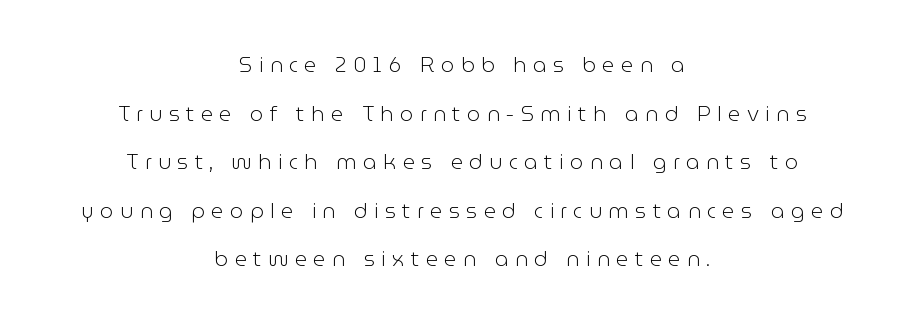
{"italic": "no", "bold": "no", "underline": "no", "align": "center", "line_spacing": "loose", "line_spacing_ratio": 2.31, "letter_spacing": "wide", "letter_spacing_em": 0.31, "glyph_px": 21}
